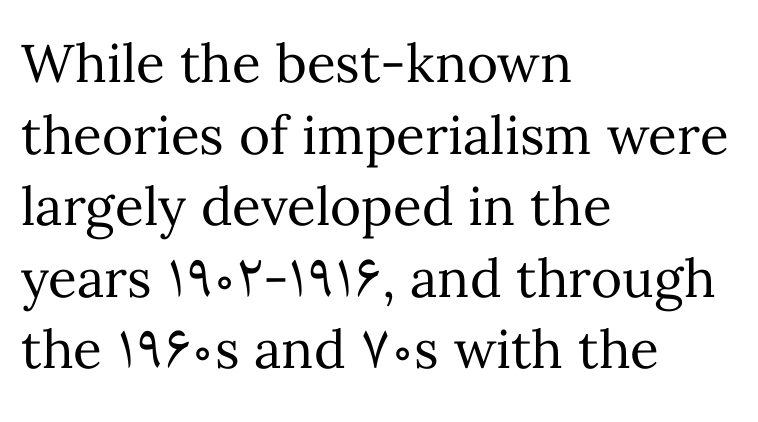
If you drew a ruler down the left edge, every line would touch it. Stroke mass is kept to a normal reading level or below. This sample has the flowing, uneven cadence of proportional lettering. The letters stand straight up with perfectly vertical stems.
